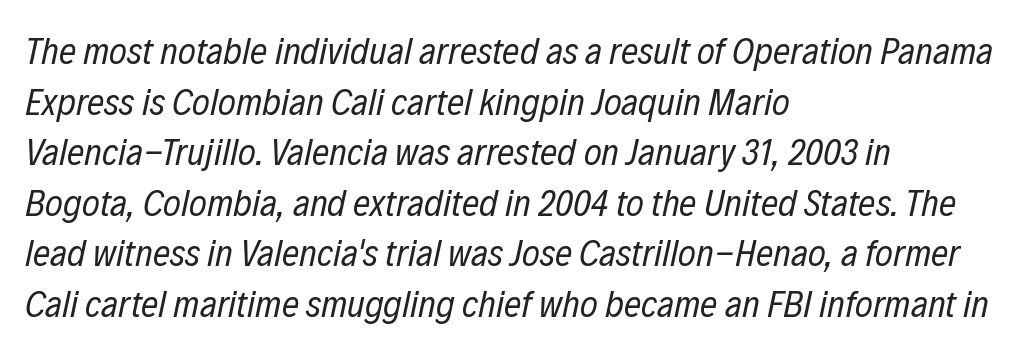
The gap between lines stays unmarked. Nothing heavy about these letters — not bold at all. The compositor pushed each line to the left boundary. Spacing verdict: proportional, widths tailored to each character.
